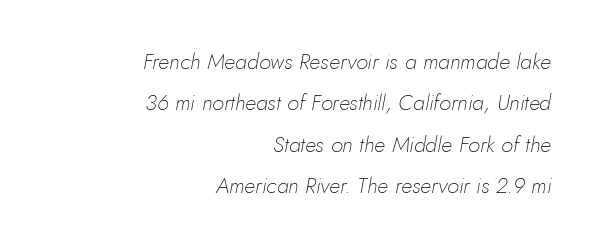
The image shows 22 px text type, italic (leaning right); set right-aligned, line spacing 1.88x, normal letter spacing, not underlined.
